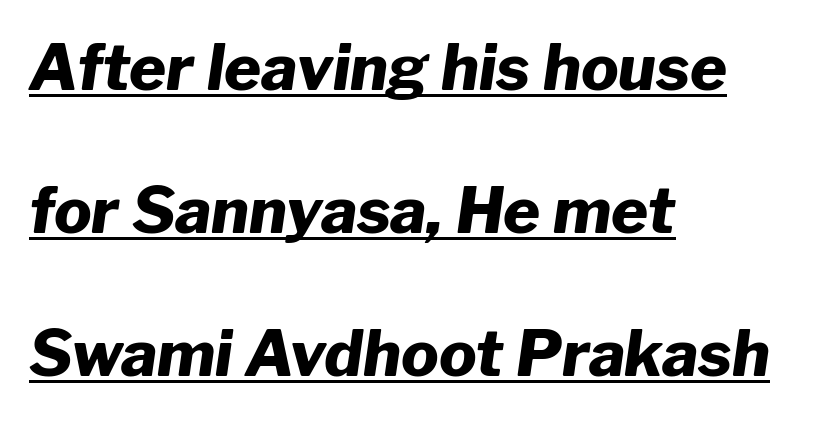
Is this a fixed-width face? No — the glyphs have proportional, varying widths. Bold? Absolutely — the strokes are thick and heavy. A student would call this left alignment; a typographer would say flush left, rag right. Has an underline been added? It has. Italic? Definitely — the glyphs are oblique. The line texture is even and compact thanks to regular tracking.
